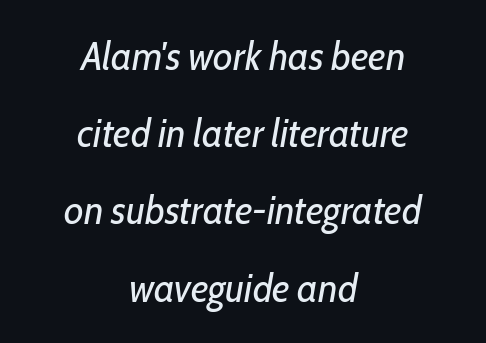
A typesetter would mark this as italic. Type without underlining. Do the characters align in a grid? No, the font is proportional. Each word holds together tightly as a unit, with standard inter-letter gaps. Students, observe: this is what heavily led, spacious text looks like. The passage shown is not bold in any degree.
